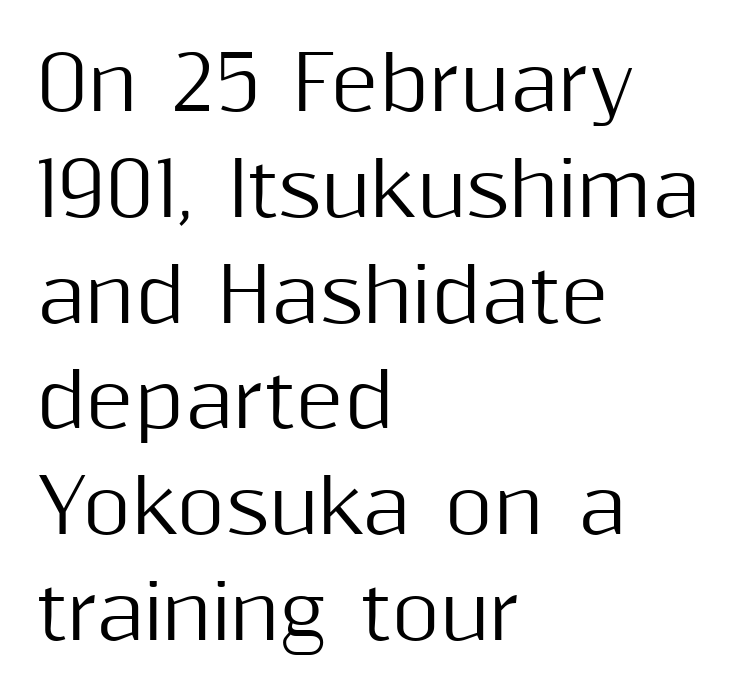
The image shows 74 px sans-serif type, upright; set left-aligned, normal line spacing (1.43x), normal letter spacing, not underlined; medium stroke contrast and a medium x-height.
